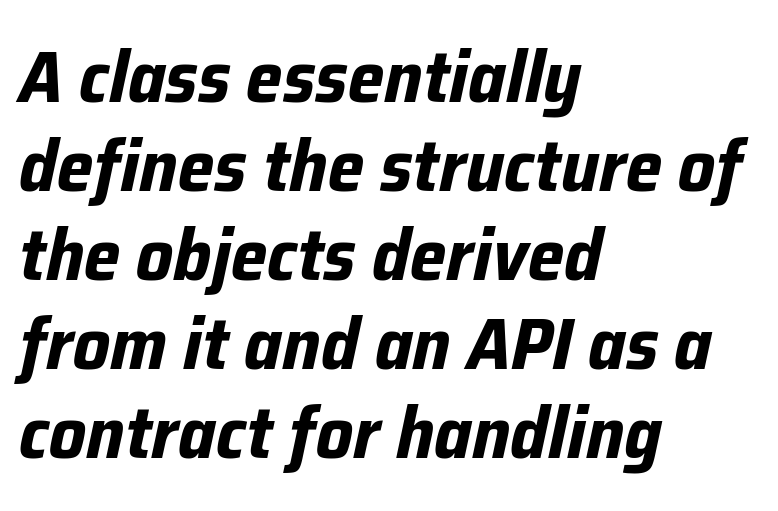
The image shows 73 px bold type, italic (leaning right); set left-aligned, line spacing 1.22x, normal letter spacing, not underlined; low stroke contrast and a medium x-height.
